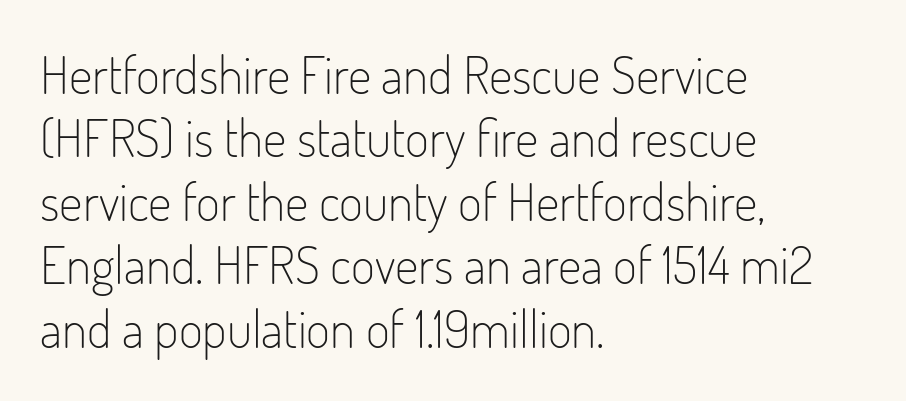
Regarding serifs, this sample does without them. Unbolded letterforms with no extra heft. The lettering holds an erect, upright posture throughout. Lines of text with bare space underneath.
